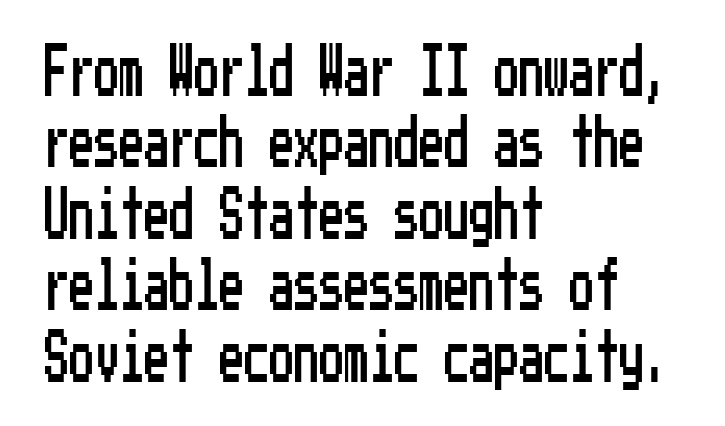
Q: Is the text italic (slanted)? A: No, it is upright.
Q: Is the typeface a serif or a sans-serif typeface? A: Sans-serif.
Q: Is the text underlined? A: No.
Q: How is the paragraph aligned? A: Left-aligned.
Q: Is the spacing between letters normal or unusually wide? A: Normal.
Q: Is the spacing between lines tight, normal or loose? A: Normal.
Q: Width (condensed, normal, or wide)? A: Condensed.
Q: Stroke contrast? A: Low.
Q: x-height? A: Medium.
